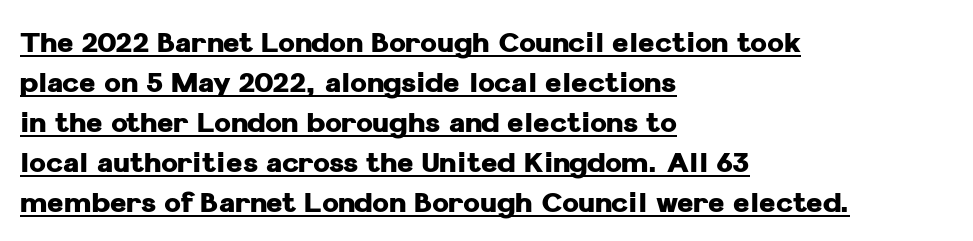
{"serif": "no", "italic": "no", "bold": "yes", "weight": "heavy", "width": "normal", "stroke_contrast": "low", "x_height": "medium", "monospaced": "no", "underline": "yes", "align": "left", "line_spacing": "normal", "line_spacing_ratio": 1.43, "letter_spacing": "normal", "letter_spacing_em": 0.0, "glyph_px": 28}
